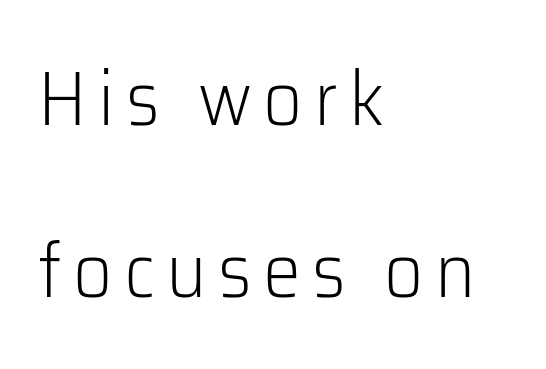
Compared with typical paragraphs, the rows here are farther apart. The specimen reads as upright at a glance. Unbolded letterforms with no extra heft. Serif or sans? Sans — the stroke terminals are bare. A typesetter would call this proportional, since set widths differ per character. Unmarked baselines from the first word to the last.
